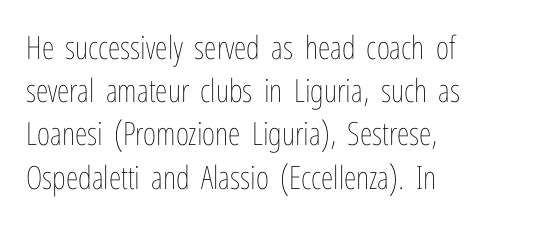
Glance below the letters and you will spot only blank space. The typography opts for an upright posture over an oblique one. Compared with typical paragraphs, the rows here are spaced about the same. Each letter keeps its own natural width here, so spacing adapts to shape. Summary of weight: not heavy and not bold.
